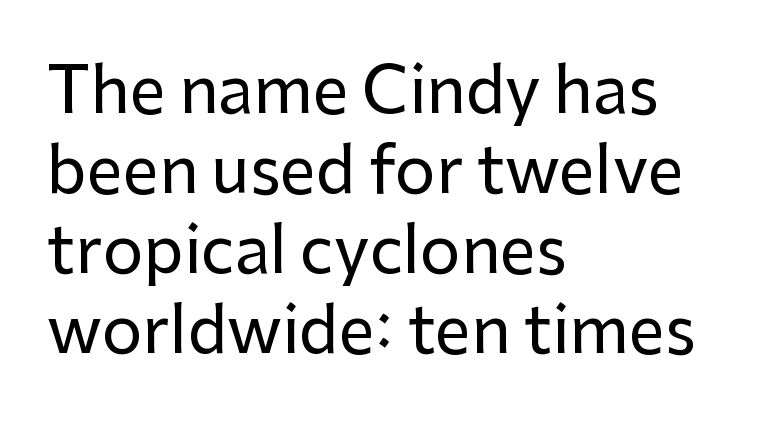
The image shows 64 px sans-serif type, upright; set left-aligned, normal line spacing (1.25x), normal letter spacing, not underlined; low stroke contrast and a medium x-height.
